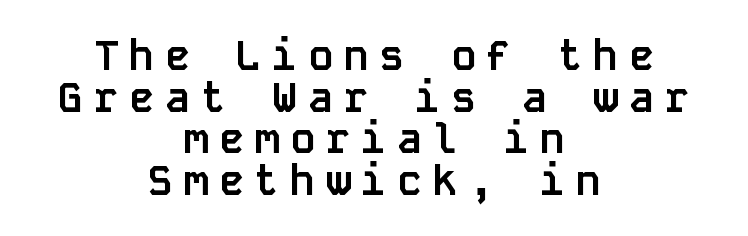
Q: Is the text bold? A: Yes.
Q: Is the text italic (slanted)? A: No, it is upright.
Q: Is the typeface a serif or a sans-serif typeface? A: Sans-serif.
Q: Is the text underlined? A: No.
Q: How is the paragraph aligned? A: Centered.
Q: Is the spacing between letters normal or unusually wide? A: Unusually wide.
Q: Is the spacing between lines tight, normal or loose? A: Tight.
Q: Width (condensed, normal, or wide)? A: Normal.
Q: Stroke contrast? A: Low.
Q: x-height? A: Large.
Q: Monospaced? A: Yes.
